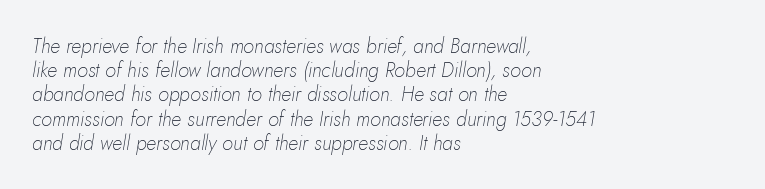
Weight: not bold — regular or lighter. Left-aligned paragraph, ragged on the right. A typesetter would mark this as italic. No word sits above an underline. Words appear dense and cohesive because spacing is normal.
